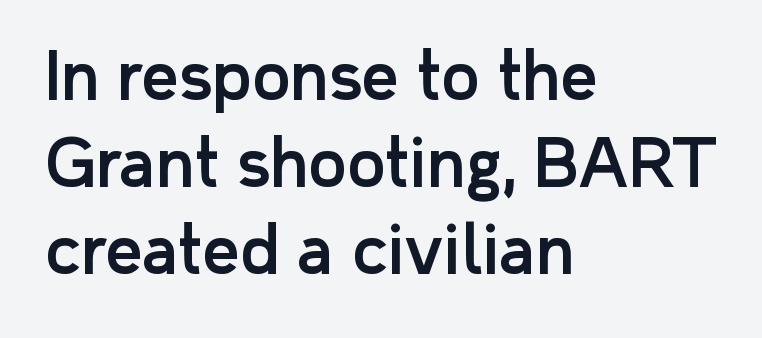
{"serif": "no", "italic": "no", "width": "normal", "stroke_contrast": "low", "x_height": "medium", "monospaced": "no", "underline": "no", "align": "left", "line_spacing": "normal", "line_spacing_ratio": 1.34, "letter_spacing": "normal", "letter_spacing_em": 0.0, "glyph_px": 65}
